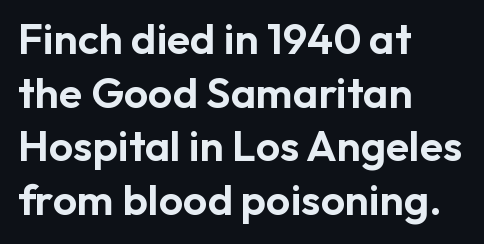
{"serif": "no", "italic": "no", "width": "normal", "stroke_contrast": "low", "x_height": "medium", "monospaced": "no", "underline": "no", "align": "left", "line_spacing": "normal", "line_spacing_ratio": 1.25, "letter_spacing": "normal", "letter_spacing_em": 0.0, "glyph_px": 43}
